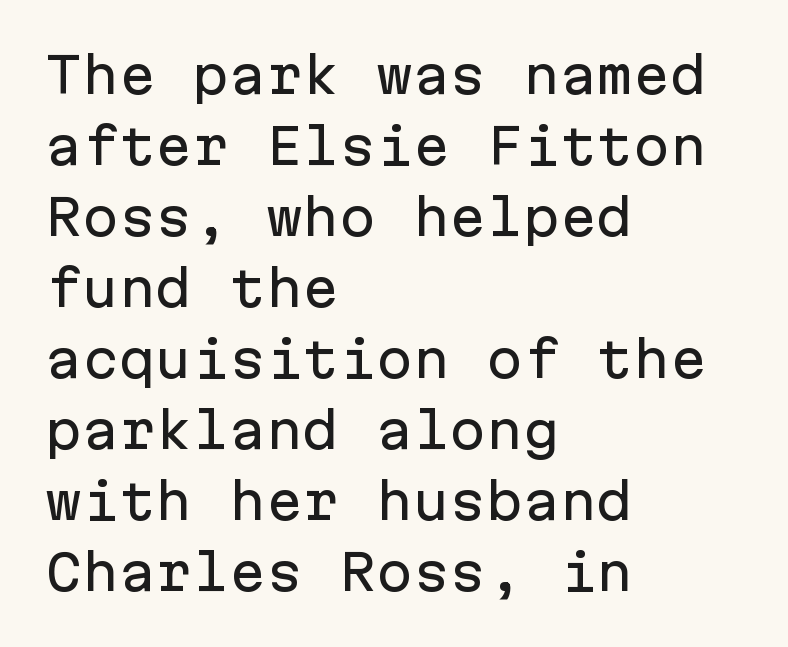
Every stem runs plumb, perpendicular to the baseline. Every character here occupies the same horizontal width, giving the sample a typewriter-like rhythm. What's the leading like? Ordinary, nothing unusual. Only glyphs here, with clear space below each row. Short and long lines alike share a common starting point at left. Regarding serifs, this sample does without them.
